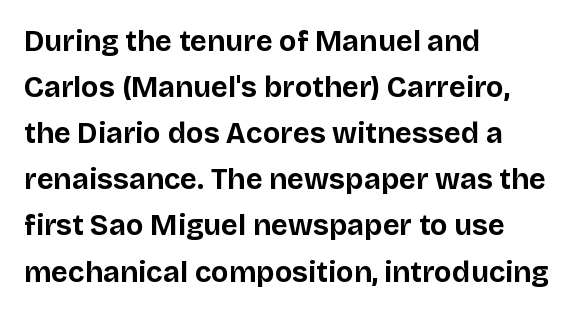
{"serif": "no", "italic": "no", "bold": "yes", "weight": "bold", "width": "normal", "stroke_contrast": "low", "x_height": "large", "monospaced": "no", "underline": "no", "align": "left", "line_spacing": "normal", "line_spacing_ratio": 1.59, "letter_spacing": "normal", "letter_spacing_em": 0.0, "glyph_px": 29}
